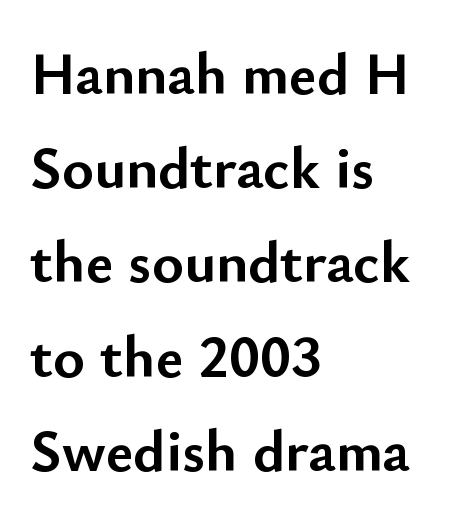
Q: Is the text bold? A: Yes.
Q: Is the text italic (slanted)? A: No, it is upright.
Q: Is the typeface a serif or a sans-serif typeface? A: Sans-serif.
Q: Is the text underlined? A: No.
Q: How is the paragraph aligned? A: Left-aligned.
Q: Is the spacing between letters normal or unusually wide? A: Normal.
Q: Is the spacing between lines tight, normal or loose? A: Normal.
Q: Width (condensed, normal, or wide)? A: Normal.
Q: Stroke contrast? A: Low.
Q: x-height? A: Small.
Q: Monospaced? A: No.
